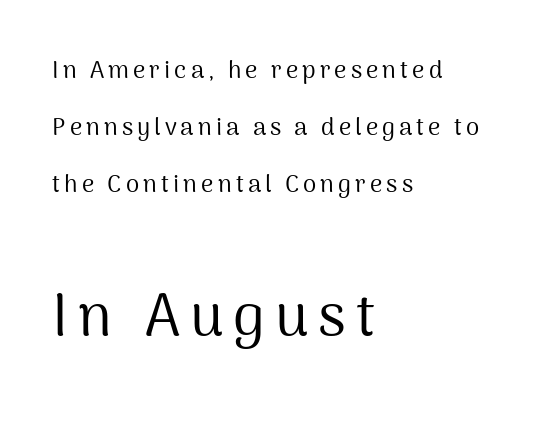
The image shows 59 px regular-weight sans-serif type, upright; set left-aligned, loose line spacing (2.38x), not underlined; the second (bottom) block is 2.46x larger; medium stroke contrast and a medium x-height.
